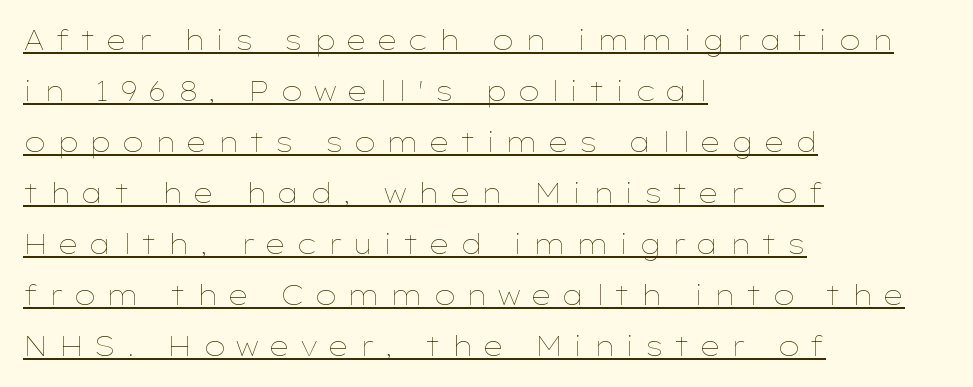
Q: Is the text bold? A: No.
Q: Is the text italic (slanted)? A: No, it is upright.
Q: Is the text underlined? A: Yes.
Q: How is the paragraph aligned? A: Left-aligned.
Q: Is the spacing between letters normal or unusually wide? A: Unusually wide.
